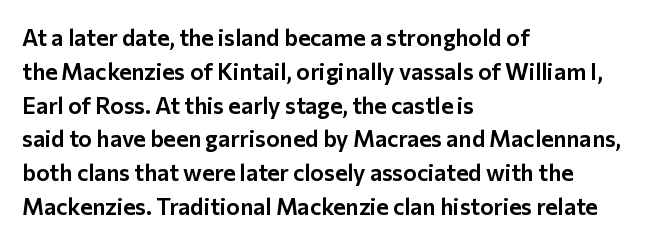
Left-aligned paragraph, ragged on the right. Compared with typical body copy, the letter spacing here is the same. A roman cut, with each character standing at attention. Baseline-to-baseline distance is the conventional proportion of letter height. The string is rendered with underlining switched off.
